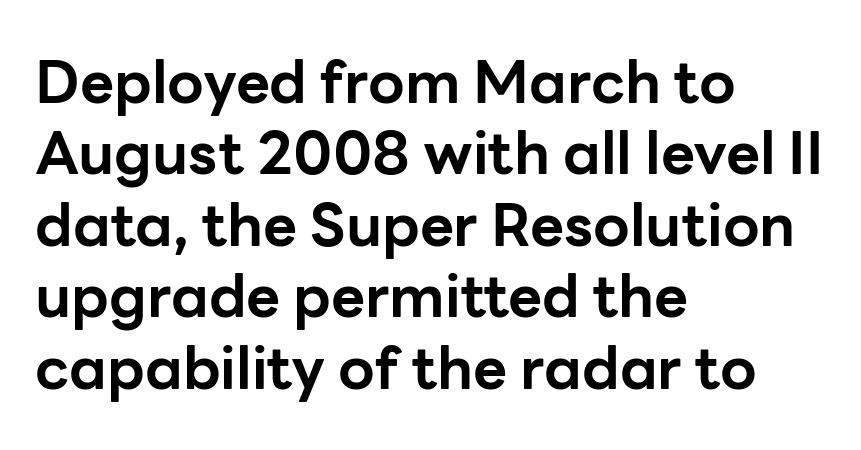
Varying glyph widths throughout — classic text-font behaviour. Beneath every word, the page is bare. This is the regular roman posture of the typeface. Is this a sans? Yes — the strokes have no serifs. Heft: maximum for text — a bold. Short and long lines alike share a common starting point at left.
